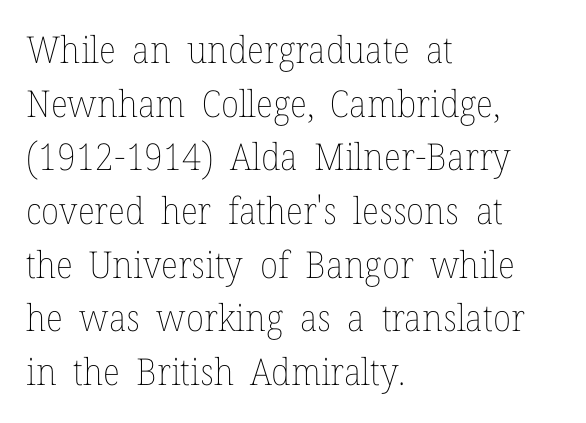
The image shows 37 px thin type, upright; set left-aligned, normal line spacing (1.45x), normal letter spacing, not underlined; low stroke contrast and a medium x-height.
